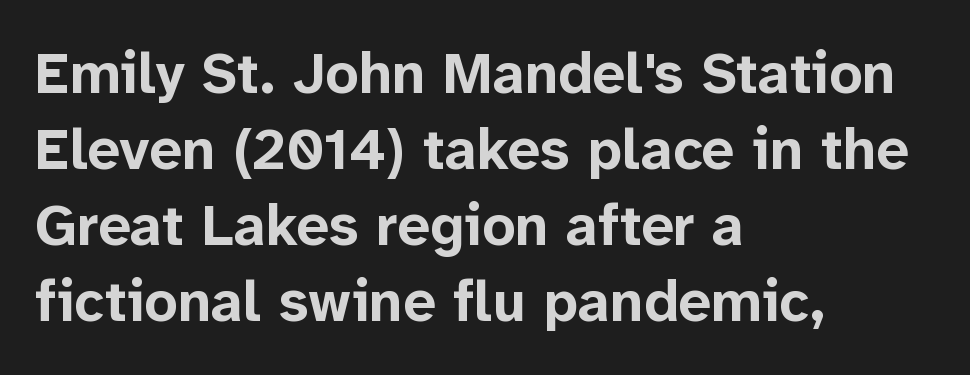
{"serif": "no", "italic": "no", "bold": "yes", "weight": "bold", "width": "normal", "stroke_contrast": "low", "x_height": "medium", "monospaced": "no", "underline": "no", "align": "left", "line_spacing": "normal", "line_spacing_ratio": 1.31, "letter_spacing": "normal", "letter_spacing_em": 0.0, "glyph_px": 58}
